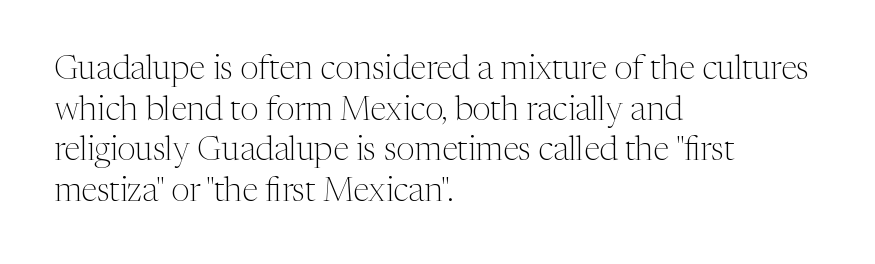
Q: Is the text bold? A: No.
Q: Is the text italic (slanted)? A: No, it is upright.
Q: Is the typeface a serif or a sans-serif typeface? A: Serif.
Q: Is the text underlined? A: No.
Q: How is the paragraph aligned? A: Left-aligned.
Q: Is the spacing between letters normal or unusually wide? A: Normal.
Q: Width (condensed, normal, or wide)? A: Normal.
Q: Stroke contrast? A: Medium.
Q: x-height? A: Medium.
Q: Monospaced? A: No.
